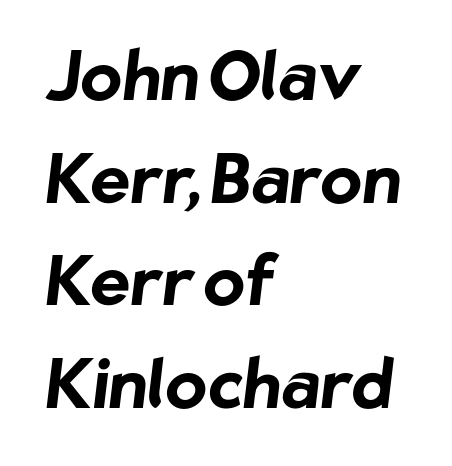
The image shows 68 px bold sans-serif type; set left-aligned, normal line spacing (1.51x), normal letter spacing, not underlined; low stroke contrast and a medium x-height.
